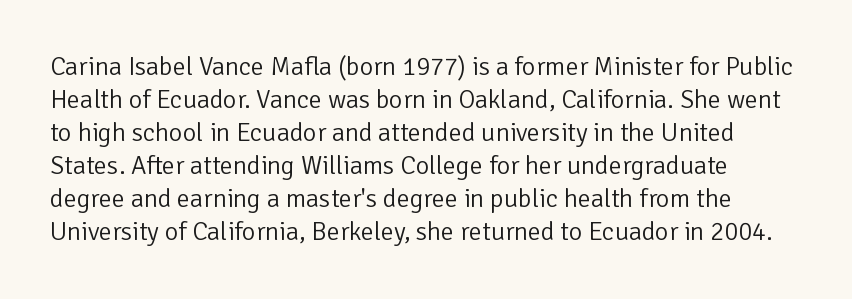
Q: Is the text bold? A: No.
Q: Is the text italic (slanted)? A: No, it is upright.
Q: Is the text underlined? A: No.
Q: Is the spacing between letters normal or unusually wide? A: Normal.
Q: Is the spacing between lines tight, normal or loose? A: Normal.
